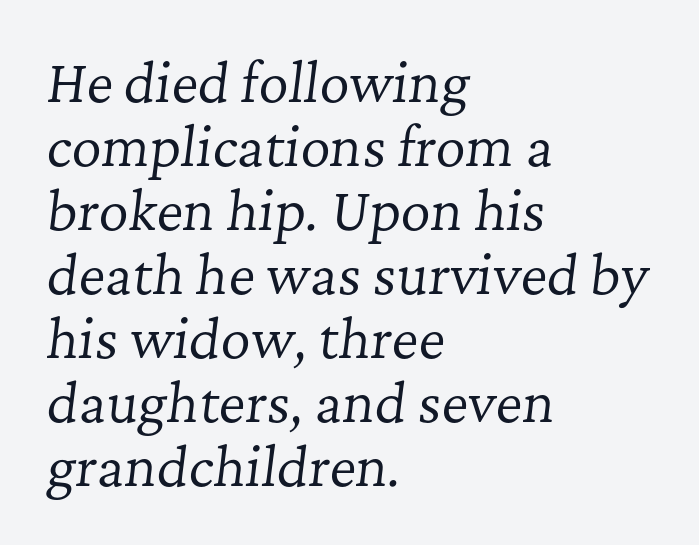
Q: Is the text bold? A: No.
Q: Is the text italic (slanted)? A: Yes, it leans right by about 7 degrees.
Q: Is the typeface a serif or a sans-serif typeface? A: Serif.
Q: Is the text underlined? A: No.
Q: How is the paragraph aligned? A: Left-aligned.
Q: Is the spacing between letters normal or unusually wide? A: Normal.
Q: Width (condensed, normal, or wide)? A: Normal.
Q: Stroke contrast? A: Low.
Q: x-height? A: Medium.
Q: Monospaced? A: No.
